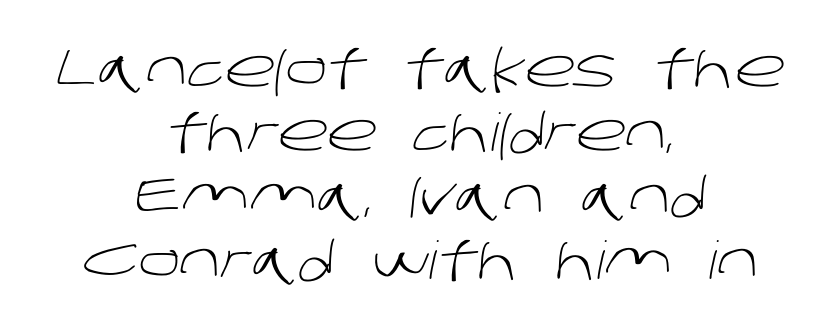
The image shows 52 px light sans-serif type; set centered, line spacing 1.23x, normal letter spacing, not underlined; low stroke contrast and a large x-height.
